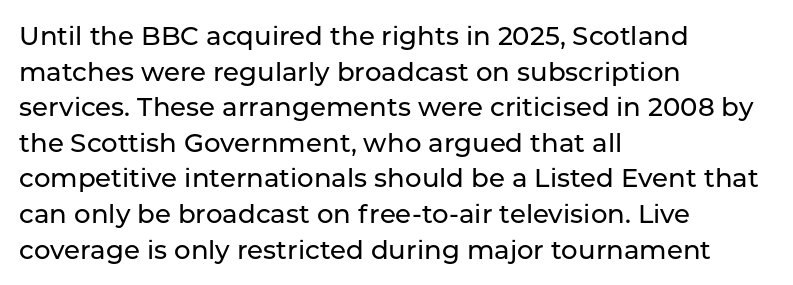
Compared with a centered layout, this one pins lines to the left instead. These lines were composed using upright roman letters. The type is set solid horizontally, with unmodified tracking. Vertical spacing — default. A bare baseline throughout the passage.
